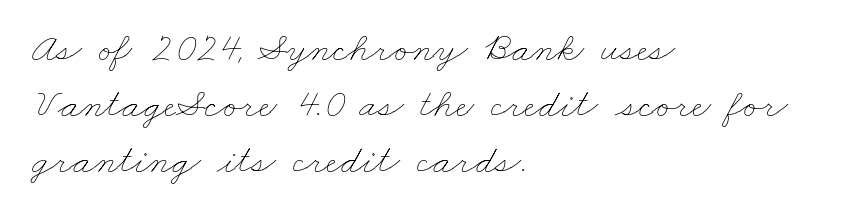
Note the varied advance widths — an 'i' is clearly narrower than an 'm'. Line starts are locked; line ends wander. In terms of letterspacing, this is plain default setting. Glance below the letters and you will spot only blank space.
